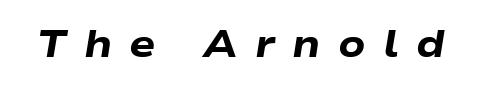
The image shows 39 px heavy, wide type, italic (leaning right); set unusually wide letter spacing (+0.44 em), not underlined; low stroke contrast and a medium x-height.
